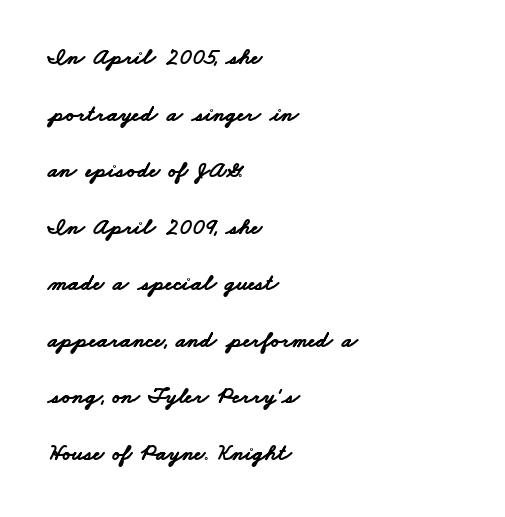
{"bold": "yes", "underline": "no", "align": "left", "line_spacing": "loose", "line_spacing_ratio": 2.46, "letter_spacing": "normal", "letter_spacing_em": 0.0, "glyph_px": 23}
